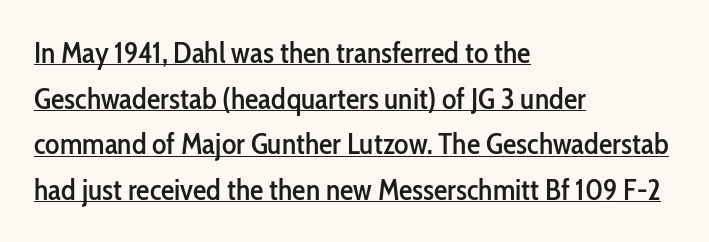
Q: Is the text italic (slanted)? A: No, it is upright.
Q: Is the typeface a serif or a sans-serif typeface? A: Sans-serif.
Q: Is the text underlined? A: Yes.
Q: How is the paragraph aligned? A: Left-aligned.
Q: Is the spacing between letters normal or unusually wide? A: Normal.
Q: Is the spacing between lines tight, normal or loose? A: Normal.
Q: Width (condensed, normal, or wide)? A: Condensed.
Q: Stroke contrast? A: Low.
Q: x-height? A: Medium.
Q: Monospaced? A: No.
